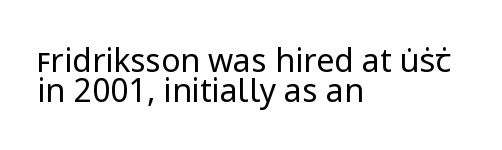
The image shows 32 px regular-weight sans-serif type, upright; set left-aligned, tight line spacing (0.95x), normal letter spacing, not underlined; low stroke contrast and a medium x-height.
